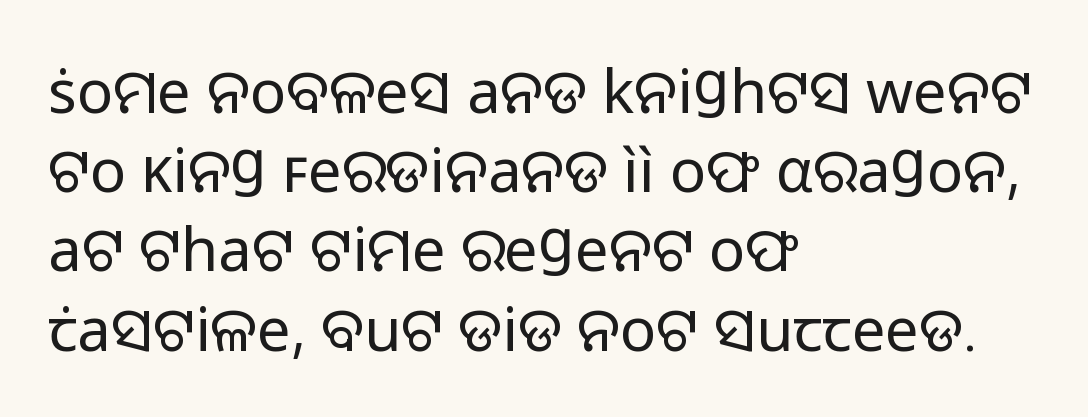
The image shows 60 px regular-weight sans-serif type, upright; set left-aligned, normal line spacing (1.32x), normal letter spacing, not underlined; low stroke contrast and a medium x-height.
